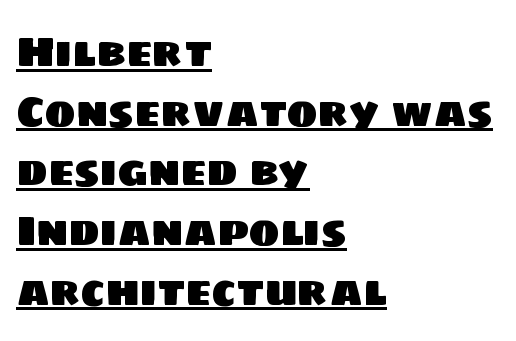
The letters advance in unequal steps, a hallmark of proportional type. The leading is moderate, giving the passage an even texture. Stroke terminals: plain, sans-serif. A continuous stroke trails under the words, as in a hyperlink.
